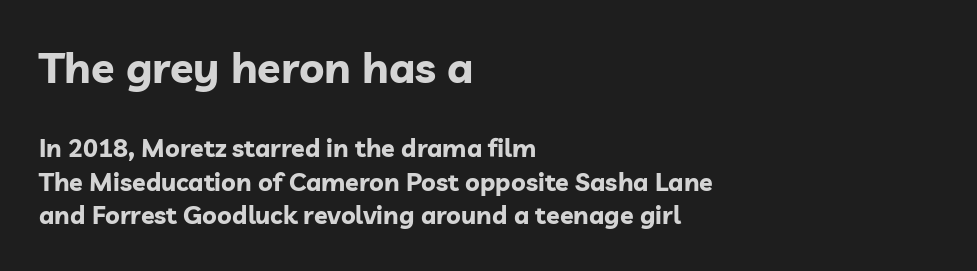
The image shows 43 px bold sans-serif type, upright; set left-aligned, normal line spacing (1.34x), normal letter spacing, not underlined; the first (top) block is 1.72x larger; low stroke contrast and a medium x-height.
